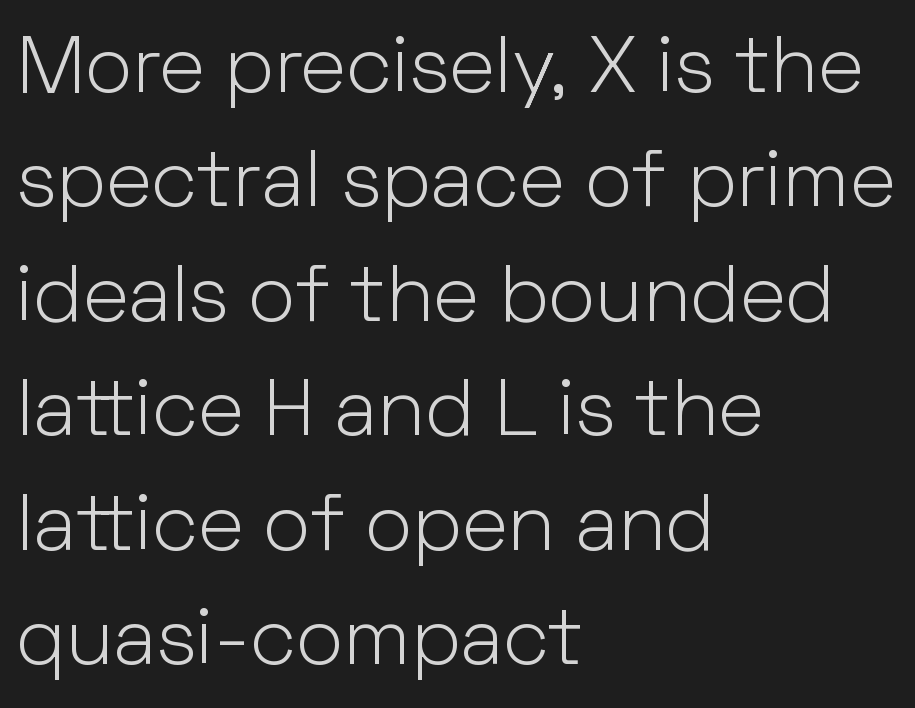
Any mark beneath the type? The region is blank. Vertical strokes here are truly vertical. Where is the straight margin? On the left. Typographically, this falls in the sans-serif category. The face used here is proportionally spaced, like ordinary book or web type. Does extra space separate the letters? No, they use regular spacing.
